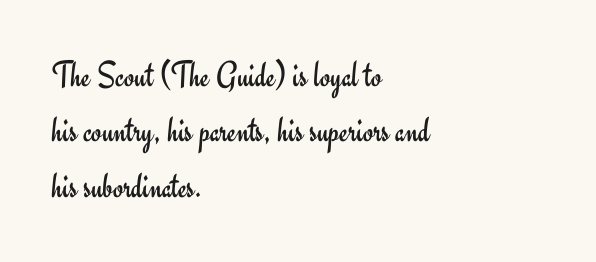
This rendering employs a face without finishing strokes, i.e., a sans-serif. Note the varied advance widths — an 'i' is clearly narrower than an 'm'. These glyphs show unthickened strokes, regular width or finer. Just letters on the line, the space beneath them empty. Each new line begins a customary step beneath the previous one.
